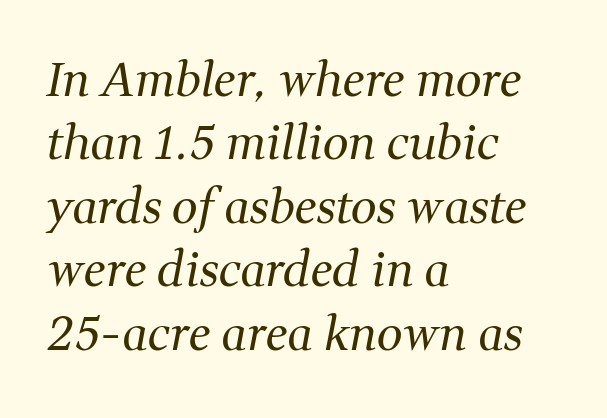
{"serif": "yes", "italic": "yes", "lean": "right", "slant_degrees": 11, "bold": "no", "weight": "regular", "width": "normal", "stroke_contrast": "medium", "x_height": "medium", "monospaced": "no", "underline": "no", "align": "left", "line_spacing": "normal", "line_spacing_ratio": 1.38, "letter_spacing": "normal", "letter_spacing_em": 0.0, "glyph_px": 46}
